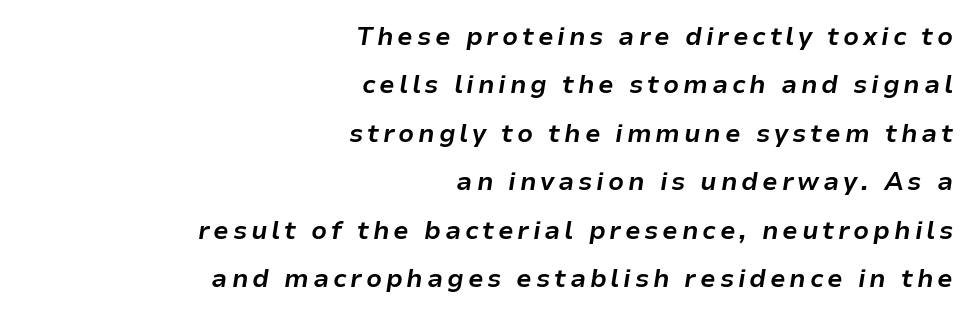
The image shows 25 px bold type, italic (leaning right); set right-aligned, loose line spacing (1.94x), not underlined.
